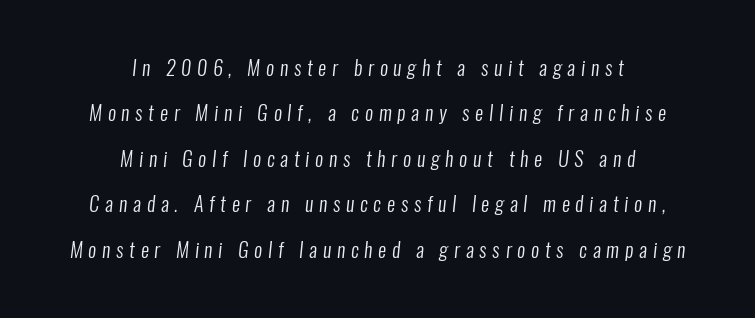
Q: Is the text bold? A: No.
Q: Is the text underlined? A: No.
Q: How is the paragraph aligned? A: Centered.
Q: Is the spacing between letters normal or unusually wide? A: Unusually wide.
Q: Is the spacing between lines tight, normal or loose? A: Loose.
